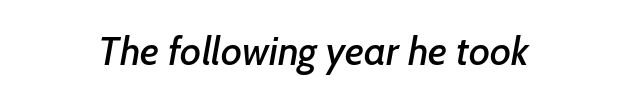
Layout note: lines centered. Varying glyph widths throughout — classic text-font behaviour. The tracking reads as untouched default to a designer's eye. This sample uses a sans-serif face. Honestly, there is no underline to notice here at all.
